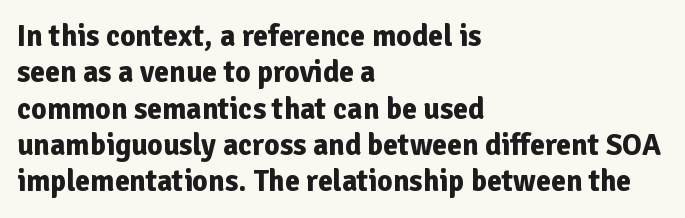
The image shows 30 px bold sans-serif type, upright; set left-aligned, line spacing 1.21x, normal letter spacing, not underlined; low stroke contrast and a medium x-height.
